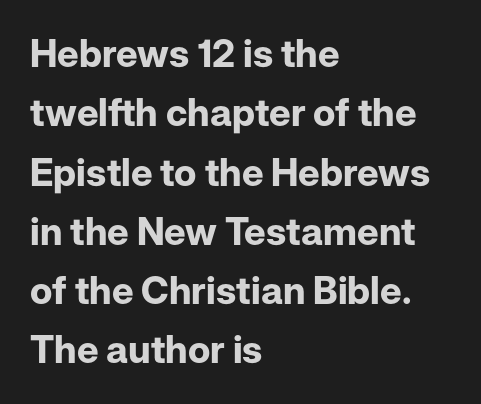
{"serif": "no", "italic": "no", "bold": "yes", "weight": "bold", "width": "normal", "stroke_contrast": "low", "x_height": "medium", "monospaced": "no", "underline": "no", "align": "left", "line_spacing": "normal", "line_spacing_ratio": 1.56, "letter_spacing": "normal", "letter_spacing_em": 0.0, "glyph_px": 38}
